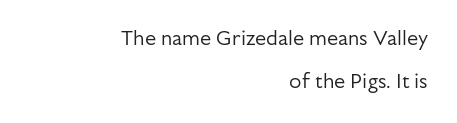
Q: Is the text bold? A: No.
Q: Is the text italic (slanted)? A: No, it is upright.
Q: Is the text underlined? A: No.
Q: How is the paragraph aligned? A: Right-aligned.
Q: Is the spacing between letters normal or unusually wide? A: Normal.
Q: Is the spacing between lines tight, normal or loose? A: Loose.
